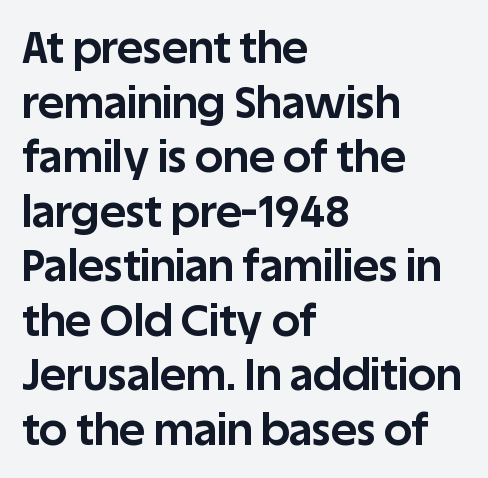
{"serif": "no", "italic": "no", "bold": "yes", "weight": "bold", "width": "normal", "stroke_contrast": "low", "x_height": "large", "monospaced": "no", "underline": "no", "align": "left", "line_spacing_ratio": 1.24, "letter_spacing": "normal", "letter_spacing_em": 0.0, "glyph_px": 44}
